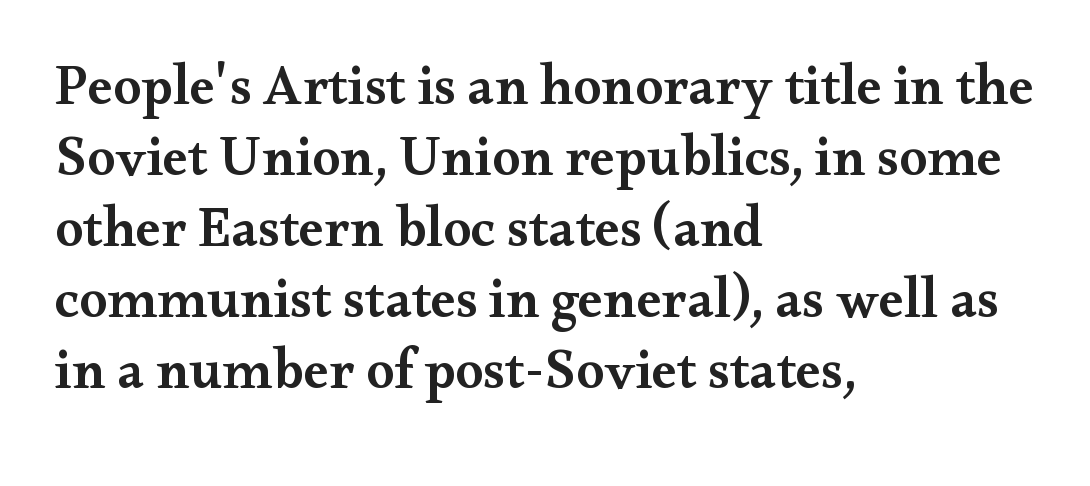
The image shows 56 px semibold, wide serif type, upright; set left-aligned, normal line spacing (1.27x), normal letter spacing, not underlined; medium stroke contrast and a small x-height.
